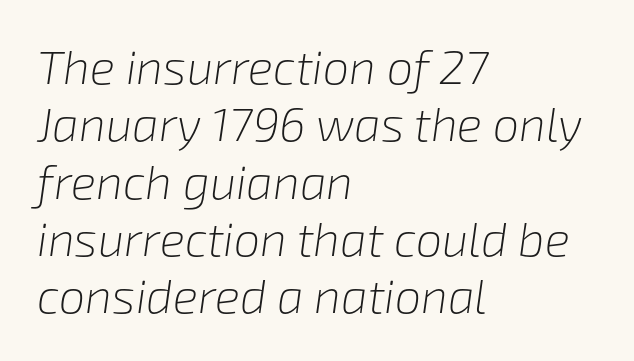
Q: Is the text bold? A: No.
Q: Is the text italic (slanted)? A: Yes, it leans right by about 8 degrees.
Q: Is the text underlined? A: No.
Q: How is the paragraph aligned? A: Left-aligned.
Q: Is the spacing between letters normal or unusually wide? A: Normal.
Q: Width (condensed, normal, or wide)? A: Normal.
Q: Stroke contrast? A: Low.
Q: x-height? A: Medium.
Q: Monospaced? A: No.
